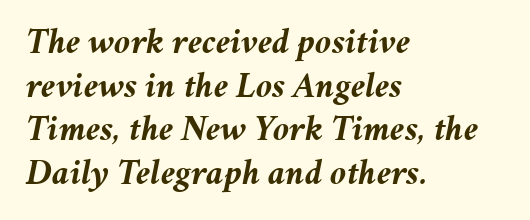
{"italic": "yes", "lean": "right", "slant_degrees": 11, "bold": "yes", "weight": "semibold", "width": "normal", "stroke_contrast": "medium", "x_height": "medium", "monospaced": "no", "underline": "no", "align": "left", "line_spacing_ratio": 1.21, "letter_spacing": "normal", "letter_spacing_em": 0.0, "glyph_px": 36}
